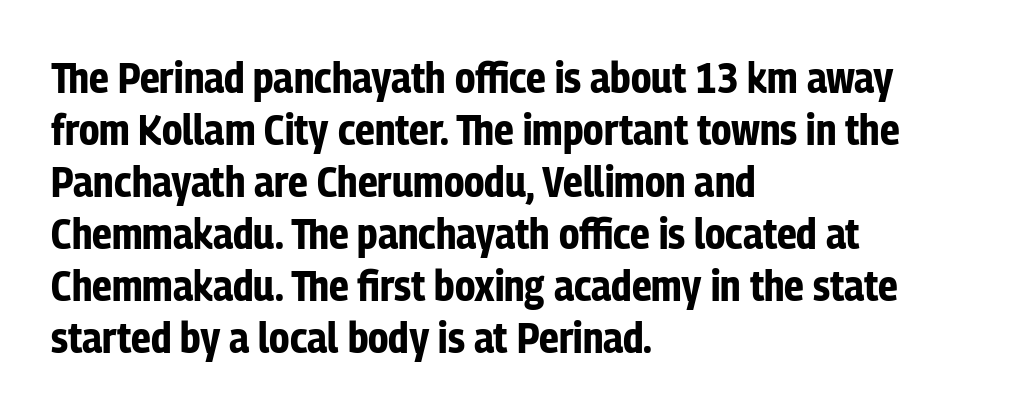
{"serif": "no", "italic": "no", "bold": "yes", "weight": "bold", "width": "condensed", "stroke_contrast": "low", "x_height": "medium", "monospaced": "no", "underline": "no", "align": "left", "line_spacing_ratio": 1.21, "letter_spacing": "normal", "letter_spacing_em": 0.0, "glyph_px": 43}
